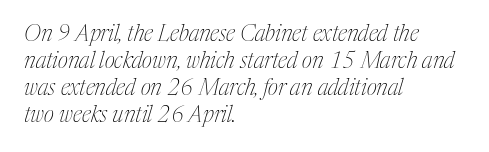
Q: Is the text bold? A: No.
Q: Is the text italic (slanted)? A: Yes, it leans right by about 17 degrees.
Q: Is the text underlined? A: No.
Q: How is the paragraph aligned? A: Left-aligned.
Q: Is the spacing between letters normal or unusually wide? A: Normal.
